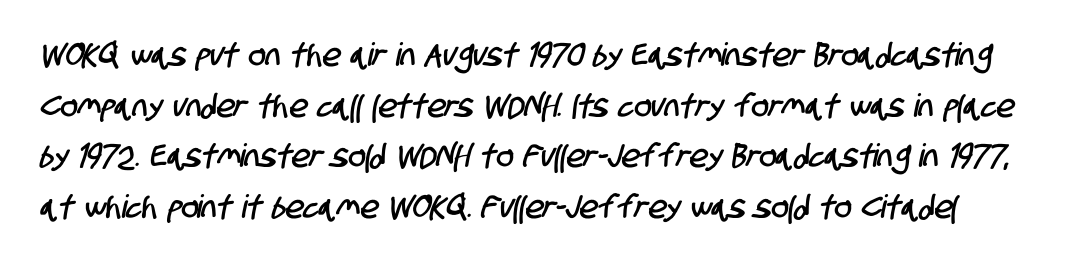
{"serif": "no", "width": "condensed", "stroke_contrast": "low", "x_height": "large", "monospaced": "no", "underline": "no", "line_spacing": "normal", "line_spacing_ratio": 1.58, "letter_spacing": "normal", "letter_spacing_em": 0.0, "glyph_px": 32}
